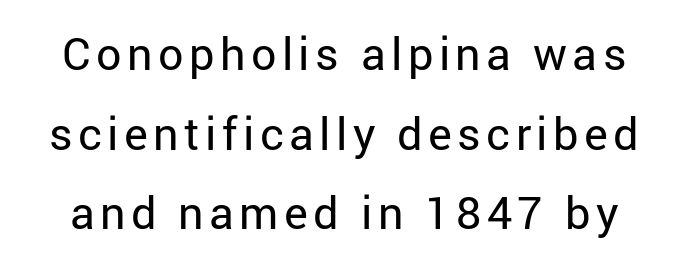
{"serif": "no", "italic": "no", "bold": "no", "weight": "regular", "width": "normal", "stroke_contrast": "low", "x_height": "medium", "monospaced": "no", "underline": "no", "line_spacing_ratio": 1.77, "glyph_px": 45}
